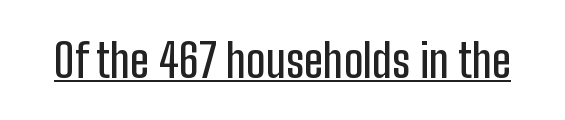
Q: Is the text italic (slanted)? A: No, it is upright.
Q: Is the typeface a serif or a sans-serif typeface? A: Sans-serif.
Q: Is the text underlined? A: Yes.
Q: Is the spacing between letters normal or unusually wide? A: Normal.
Q: Width (condensed, normal, or wide)? A: Condensed.
Q: Stroke contrast? A: Low.
Q: x-height? A: Medium.
Q: Monospaced? A: No.
